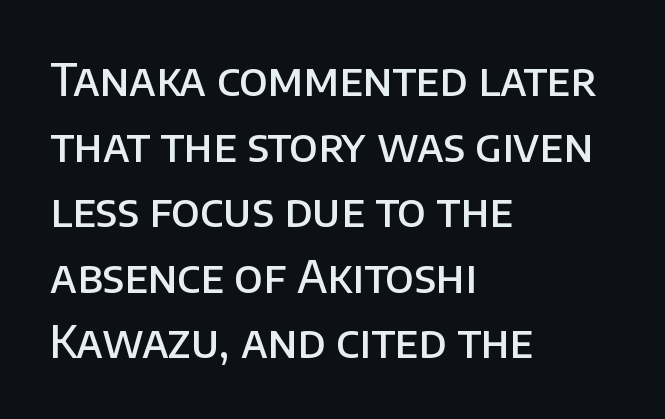
The image shows 44 px semibold sans-serif type, upright; set left-aligned, normal line spacing (1.49x), normal letter spacing, not underlined; low stroke contrast and a large x-height.
